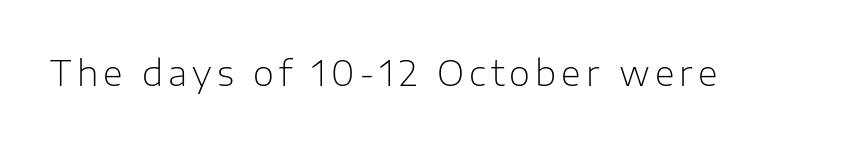
Q: Is the text bold? A: No.
Q: Is the text italic (slanted)? A: No, it is upright.
Q: Is the typeface a serif or a sans-serif typeface? A: Sans-serif.
Q: Is the text underlined? A: No.
Q: Width (condensed, normal, or wide)? A: Normal.
Q: Stroke contrast? A: Low.
Q: x-height? A: Medium.
Q: Monospaced? A: No.
